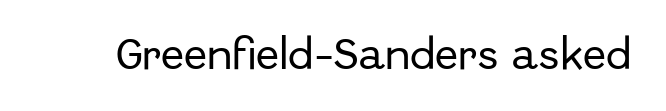
The image shows 34 px sans-serif type, upright; set normal letter spacing, not underlined; low stroke contrast and a medium x-height.
